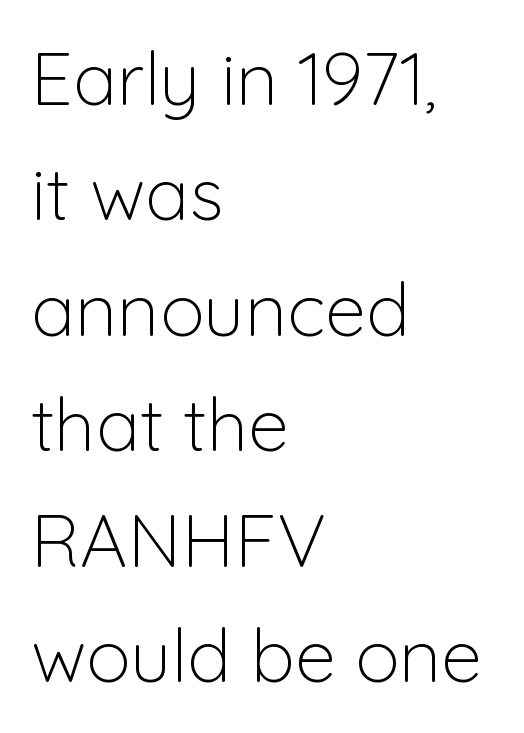
Q: Is the text bold? A: No.
Q: Is the text italic (slanted)? A: No, it is upright.
Q: Is the typeface a serif or a sans-serif typeface? A: Sans-serif.
Q: Is the text underlined? A: No.
Q: How is the paragraph aligned? A: Left-aligned.
Q: Is the spacing between letters normal or unusually wide? A: Normal.
Q: Is the spacing between lines tight, normal or loose? A: Normal.
Q: Width (condensed, normal, or wide)? A: Normal.
Q: Stroke contrast? A: Low.
Q: x-height? A: Medium.
Q: Monospaced? A: No.
